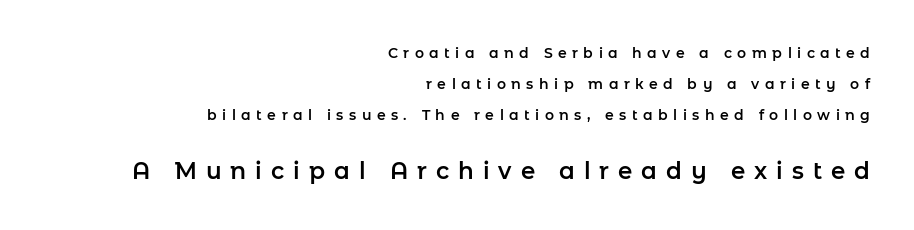
The image shows 23 px text type, upright; set right-aligned, loose line spacing (2.23x), unusually wide letter spacing (+0.39 em), not underlined; the second (bottom) block is 1.64x larger.
